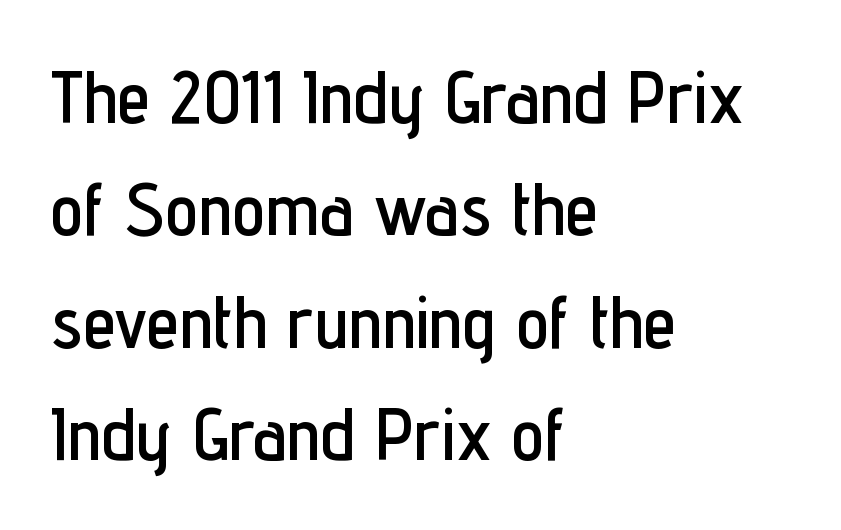
Q: Is the text italic (slanted)? A: No, it is upright.
Q: Is the typeface a serif or a sans-serif typeface? A: Sans-serif.
Q: Is the text underlined? A: No.
Q: How is the paragraph aligned? A: Left-aligned.
Q: Is the spacing between letters normal or unusually wide? A: Normal.
Q: Is the spacing between lines tight, normal or loose? A: Normal.
Q: Width (condensed, normal, or wide)? A: Condensed.
Q: Stroke contrast? A: Low.
Q: x-height? A: Medium.
Q: Monospaced? A: No.
